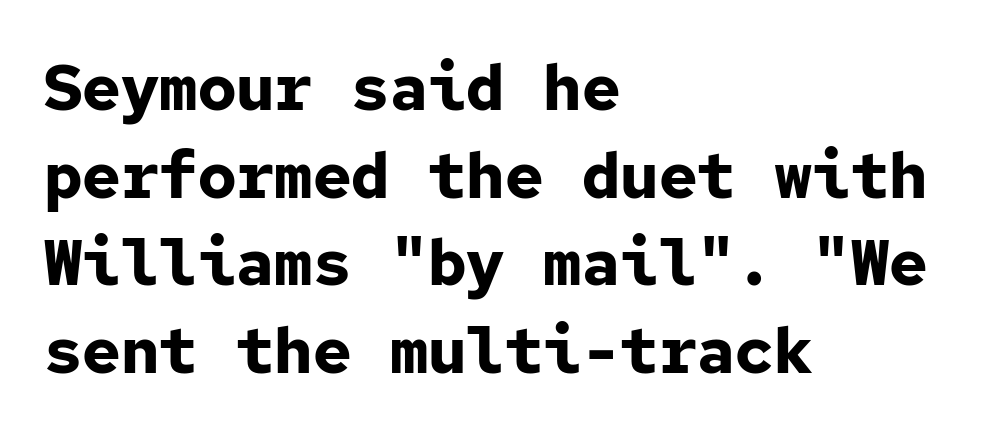
Q: Is the text bold? A: Yes.
Q: Is the text italic (slanted)? A: No, it is upright.
Q: Is the typeface a serif or a sans-serif typeface? A: Sans-serif.
Q: Is the text underlined? A: No.
Q: How is the paragraph aligned? A: Left-aligned.
Q: Is the spacing between letters normal or unusually wide? A: Normal.
Q: Is the spacing between lines tight, normal or loose? A: Normal.
Q: Width (condensed, normal, or wide)? A: Normal.
Q: Stroke contrast? A: Low.
Q: x-height? A: Medium.
Q: Monospaced? A: Yes.
